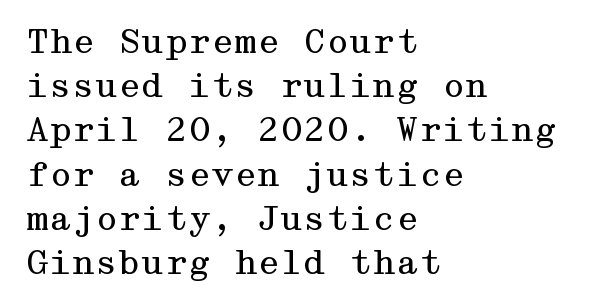
The image shows 33 px regular-weight, wide serif type, upright; set left-aligned, normal line spacing (1.34x), normal letter spacing, not underlined; medium stroke contrast and a medium x-height.
